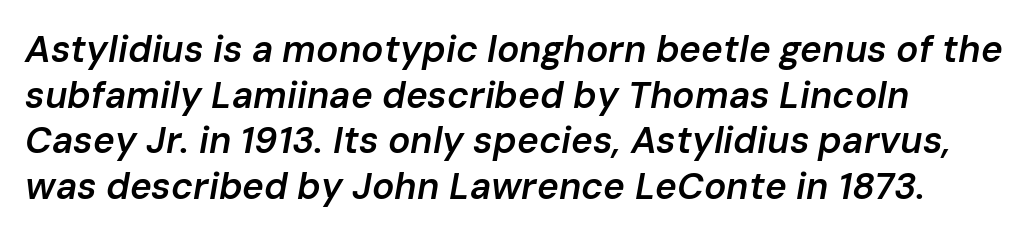
{"italic": "yes", "lean": "right", "slant_degrees": 10, "bold": "semi", "weight": "semibold", "width": "normal", "stroke_contrast": "low", "x_height": "medium", "monospaced": "no", "underline": "no", "align": "left", "line_spacing_ratio": 1.23, "letter_spacing": "normal", "letter_spacing_em": 0.0, "glyph_px": 37}
